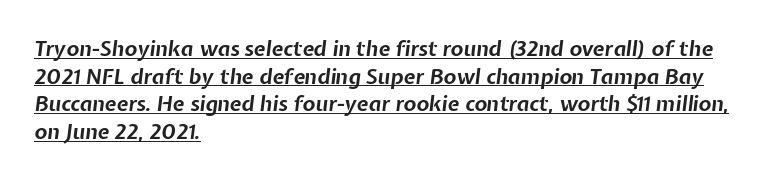
The image shows 21 px bold type, italic (leaning right); set left-aligned, normal line spacing (1.32x), normal letter spacing, underlined.
